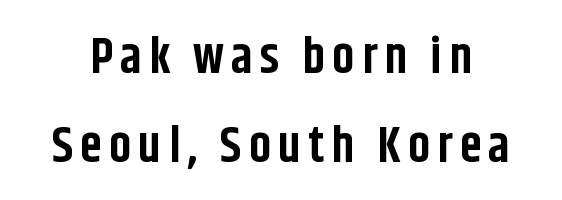
Q: Is the text bold? A: Yes.
Q: Is the text italic (slanted)? A: No, it is upright.
Q: Is the typeface a serif or a sans-serif typeface? A: Sans-serif.
Q: Is the text underlined? A: No.
Q: Width (condensed, normal, or wide)? A: Condensed.
Q: Stroke contrast? A: Low.
Q: x-height? A: Large.
Q: Monospaced? A: No.
